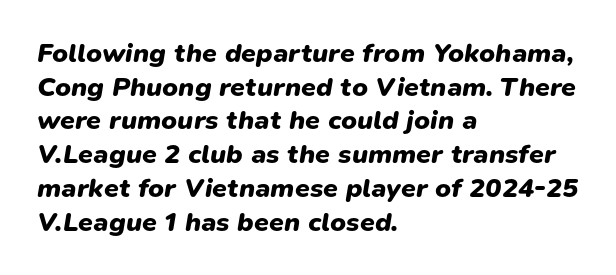
{"italic": "yes", "lean": "right", "slant_degrees": 9, "bold": "yes", "underline": "no", "align": "left", "line_spacing": "normal", "line_spacing_ratio": 1.25, "letter_spacing": "normal", "letter_spacing_em": 0.0, "glyph_px": 27}
